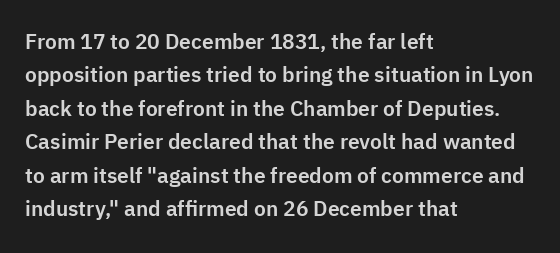
The image shows 21 px text type, upright; set left-aligned, normal line spacing (1.59x), normal letter spacing, not underlined.
